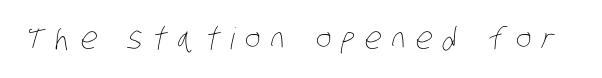
What stands out about the letter spacing? Its width — letters are far apart. Caption: face not bold, strokes unweighted. Here the designer chose a conventional face with non-uniform glyph widths. The specimen omits any rule beneath the text block's lines.
